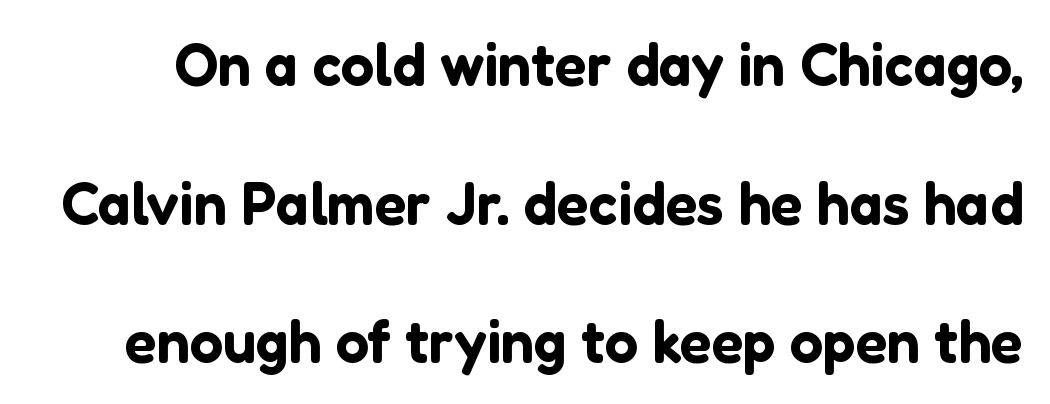
The image shows 59 px sans-serif type, upright; set loose line spacing (2.35x), normal letter spacing, not underlined; low stroke contrast and a medium x-height.
